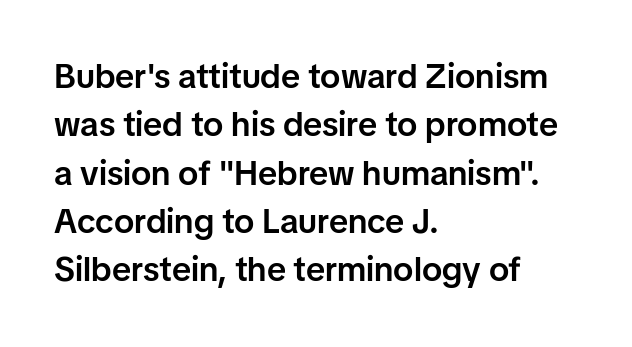
{"serif": "no", "italic": "no", "bold": "semi", "weight": "semibold", "width": "normal", "stroke_contrast": "low", "x_height": "medium", "monospaced": "no", "underline": "no", "align": "left", "line_spacing": "normal", "line_spacing_ratio": 1.42, "letter_spacing": "normal", "letter_spacing_em": 0.0, "glyph_px": 34}
